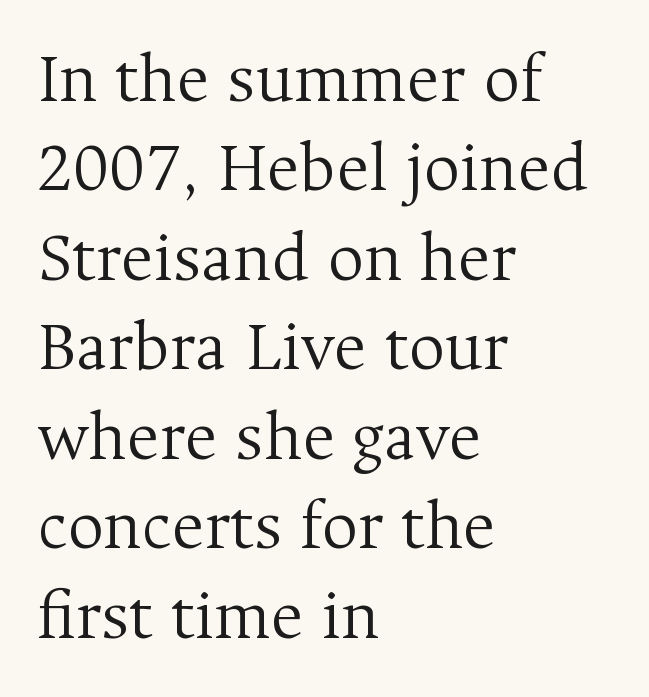
Q: Is the text bold? A: No.
Q: Is the text italic (slanted)? A: No, it is upright.
Q: Is the typeface a serif or a sans-serif typeface? A: Serif.
Q: Is the text underlined? A: No.
Q: How is the paragraph aligned? A: Left-aligned.
Q: Is the spacing between letters normal or unusually wide? A: Normal.
Q: Is the spacing between lines tight, normal or loose? A: Normal.
Q: Width (condensed, normal, or wide)? A: Normal.
Q: Stroke contrast? A: Medium.
Q: x-height? A: Medium.
Q: Monospaced? A: No.
